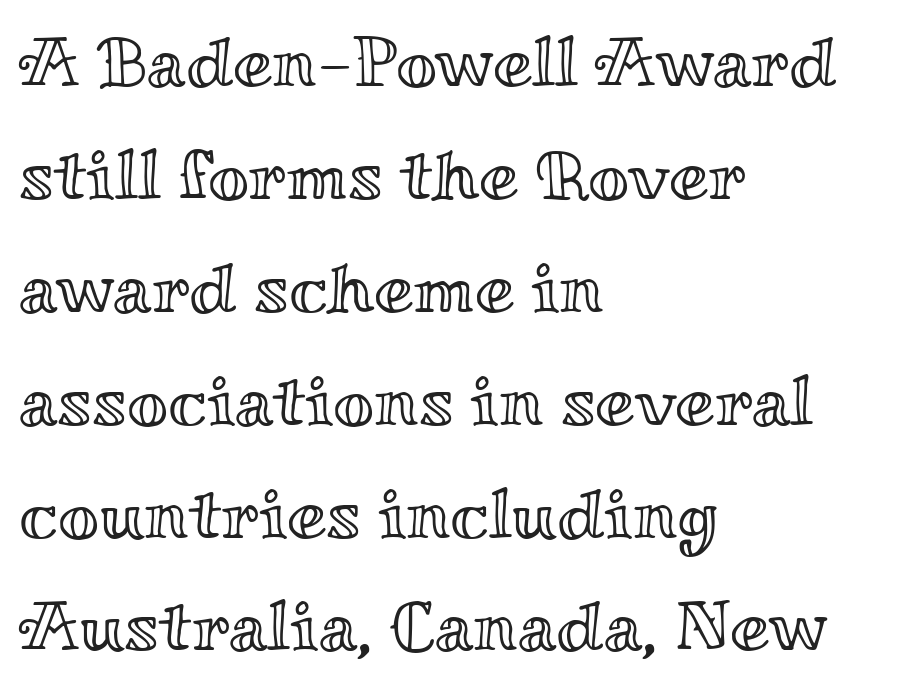
Q: Is the text italic (slanted)? A: No, it is upright.
Q: Is the text underlined? A: No.
Q: How is the paragraph aligned? A: Left-aligned.
Q: Is the spacing between letters normal or unusually wide? A: Normal.
Q: Is the spacing between lines tight, normal or loose? A: Normal.
Q: Width (condensed, normal, or wide)? A: Wide.
Q: x-height? A: Small.
Q: Monospaced? A: No.
